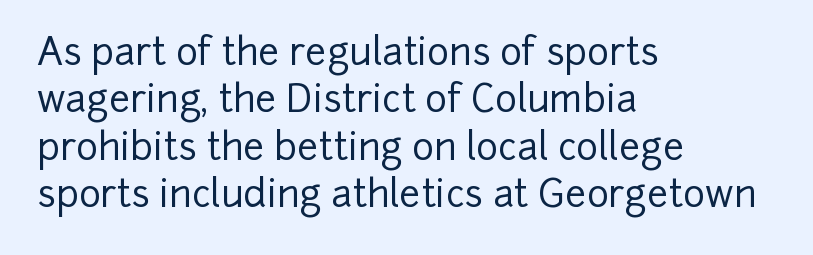
Q: Is the text italic (slanted)? A: No, it is upright.
Q: Is the typeface a serif or a sans-serif typeface? A: Sans-serif.
Q: Is the text underlined? A: No.
Q: How is the paragraph aligned? A: Left-aligned.
Q: Is the spacing between letters normal or unusually wide? A: Normal.
Q: Is the spacing between lines tight, normal or loose? A: Normal.
Q: Width (condensed, normal, or wide)? A: Normal.
Q: Stroke contrast? A: Low.
Q: x-height? A: Medium.
Q: Monospaced? A: No.
